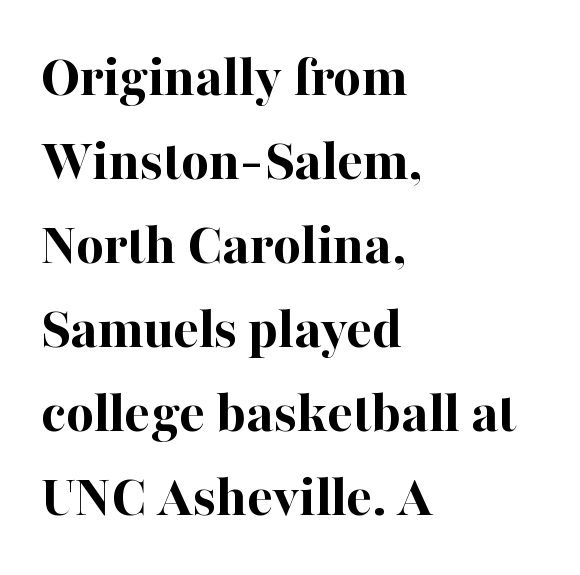
{"serif": "yes", "italic": "no", "bold": "yes", "weight": "bold", "width": "normal", "stroke_contrast": "high", "x_height": "medium", "monospaced": "no", "underline": "no", "align": "left", "line_spacing": "normal", "line_spacing_ratio": 1.4, "letter_spacing": "normal", "letter_spacing_em": 0.0, "glyph_px": 60}
